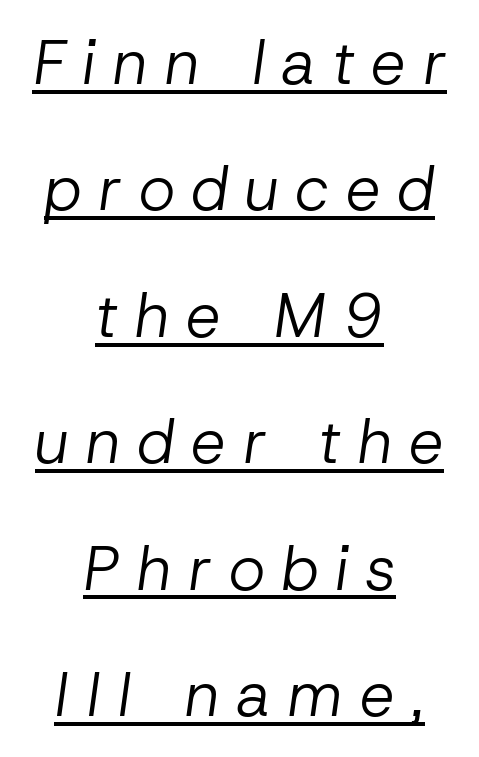
The image shows 62 px regular-weight type, italic (leaning right); set centered, loose line spacing (2.04x), unusually wide letter spacing (+0.27 em), underlined; low stroke contrast and a medium x-height.
